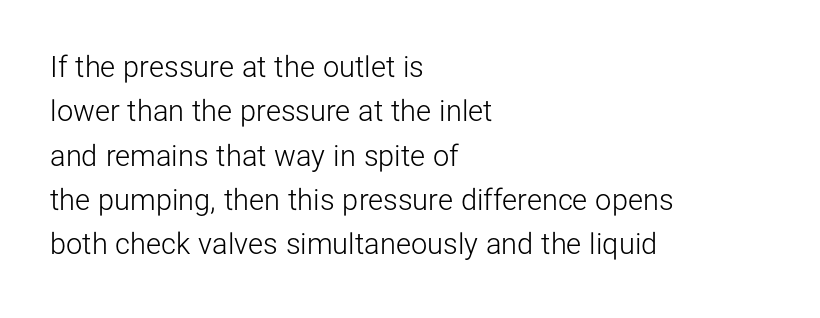
{"serif": "no", "italic": "no", "bold": "no", "weight": "light", "width": "normal", "stroke_contrast": "low", "x_height": "medium", "monospaced": "no", "underline": "no", "align": "left", "line_spacing": "normal", "line_spacing_ratio": 1.53, "letter_spacing": "normal", "letter_spacing_em": 0.0, "glyph_px": 29}
